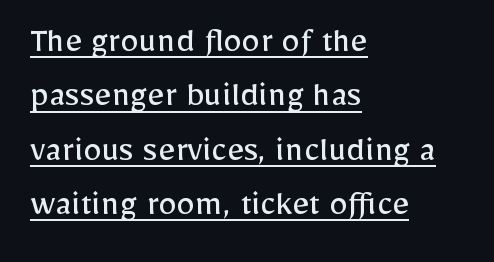
Q: Is the text bold? A: No.
Q: Is the text italic (slanted)? A: No, it is upright.
Q: Is the typeface a serif or a sans-serif typeface? A: Sans-serif.
Q: Is the text underlined? A: Yes.
Q: How is the paragraph aligned? A: Left-aligned.
Q: Is the spacing between letters normal or unusually wide? A: Normal.
Q: Is the spacing between lines tight, normal or loose? A: Normal.
Q: Width (condensed, normal, or wide)? A: Normal.
Q: Stroke contrast? A: Low.
Q: x-height? A: Medium.
Q: Monospaced? A: No.
